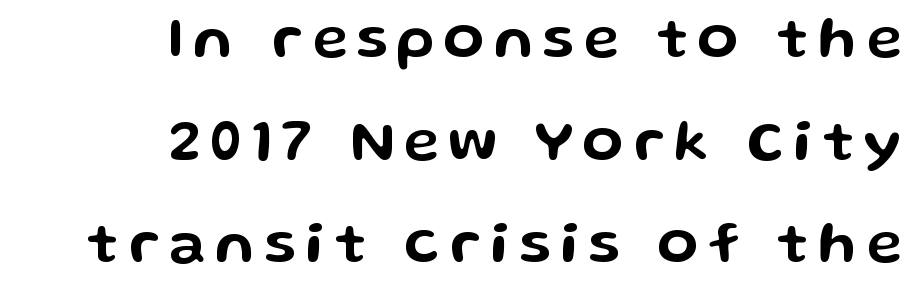
{"serif": "no", "italic": "no", "width": "wide", "stroke_contrast": "low", "x_height": "medium", "monospaced": "no", "underline": "no", "align": "right", "line_spacing_ratio": 1.74, "glyph_px": 59}
